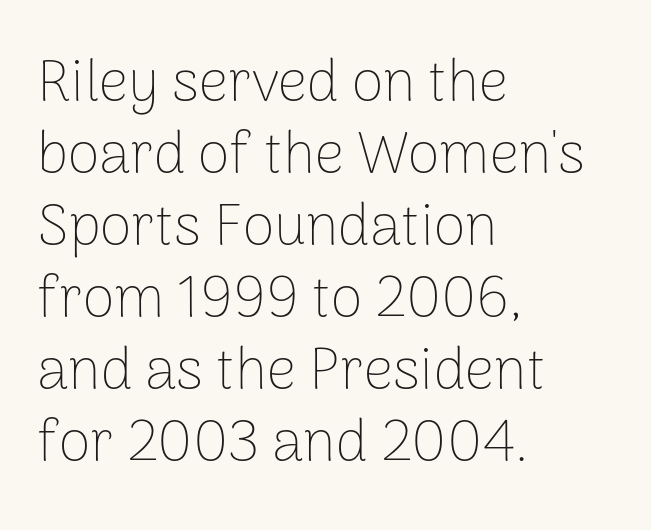
Q: Is the text bold? A: No.
Q: Is the text italic (slanted)? A: No, it is upright.
Q: Is the typeface a serif or a sans-serif typeface? A: Sans-serif.
Q: Is the text underlined? A: No.
Q: How is the paragraph aligned? A: Left-aligned.
Q: Is the spacing between letters normal or unusually wide? A: Normal.
Q: Width (condensed, normal, or wide)? A: Normal.
Q: Stroke contrast? A: Low.
Q: x-height? A: Medium.
Q: Monospaced? A: No.
